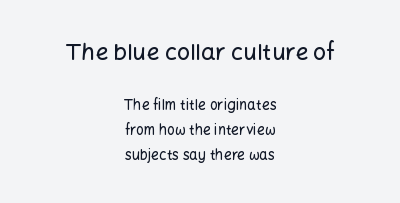
Visually, the top section dominates because its glyphs are scaled up. Short note: letters normally spaced. Quick note: underline off. Does the lettering tilt? It doesn't — this is upright.
